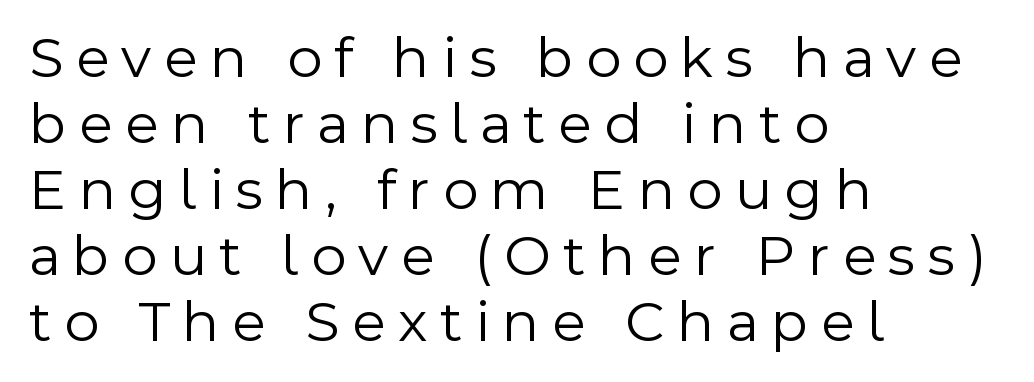
Q: Is the text bold? A: No.
Q: Is the text italic (slanted)? A: No, it is upright.
Q: Is the typeface a serif or a sans-serif typeface? A: Sans-serif.
Q: Is the text underlined? A: No.
Q: How is the paragraph aligned? A: Left-aligned.
Q: Is the spacing between letters normal or unusually wide? A: Unusually wide.
Q: Is the spacing between lines tight, normal or loose? A: Tight.
Q: Width (condensed, normal, or wide)? A: Normal.
Q: x-height? A: Medium.
Q: Monospaced? A: No.
